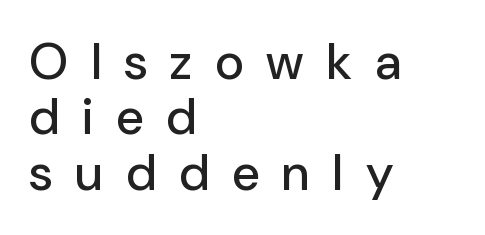
The image shows 50 px sans-serif type, upright; set left-aligned, tight line spacing (1.11x), unusually wide letter spacing (+0.46 em), not underlined; low stroke contrast and a medium x-height.
